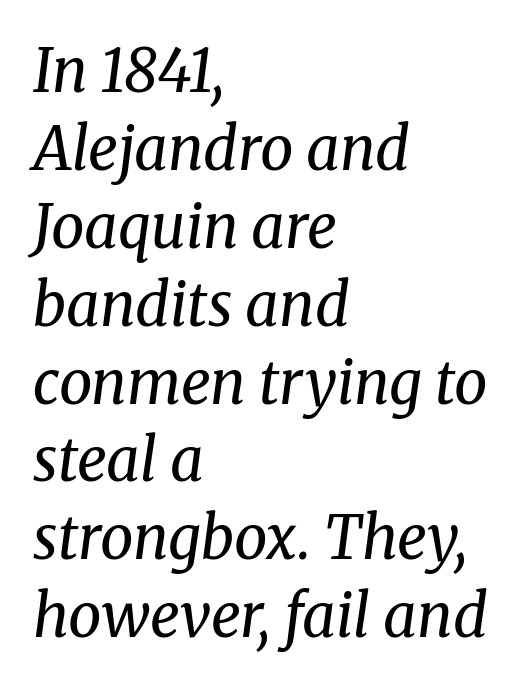
{"serif": "yes", "italic": "yes", "lean": "right", "slant_degrees": 8, "bold": "no", "weight": "regular", "width": "normal", "stroke_contrast": "medium", "x_height": "medium", "monospaced": "no", "underline": "no", "align": "left", "line_spacing": "normal", "line_spacing_ratio": 1.32, "letter_spacing": "normal", "letter_spacing_em": 0.0, "glyph_px": 59}
